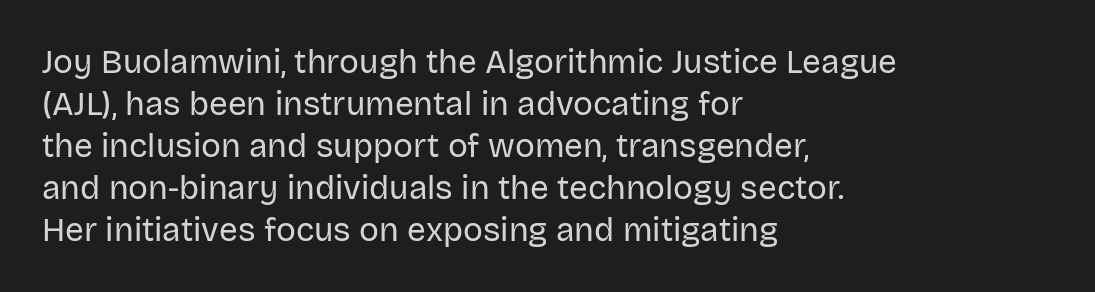
Q: Is the text bold? A: No.
Q: Is the text italic (slanted)? A: No, it is upright.
Q: Is the typeface a serif or a sans-serif typeface? A: Sans-serif.
Q: Is the text underlined? A: No.
Q: How is the paragraph aligned? A: Left-aligned.
Q: Is the spacing between letters normal or unusually wide? A: Normal.
Q: Is the spacing between lines tight, normal or loose? A: Normal.
Q: Width (condensed, normal, or wide)? A: Normal.
Q: Stroke contrast? A: Low.
Q: x-height? A: Large.
Q: Monospaced? A: No.
